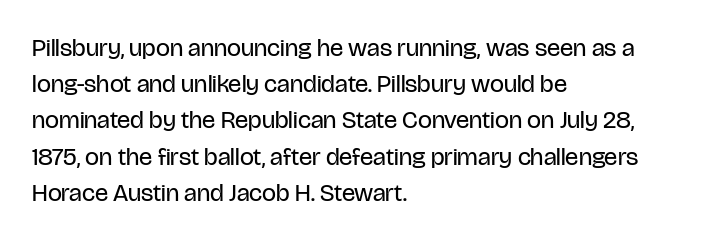
The cut favours lightness, reaching ordinary text weight at its darkest. Left-aligned paragraph, ragged on the right. There is no visible air inserted between adjacent glyphs. Has an underline been added? It has not. Upright lettering throughout. Leading matches the norm, producing a regular column.
